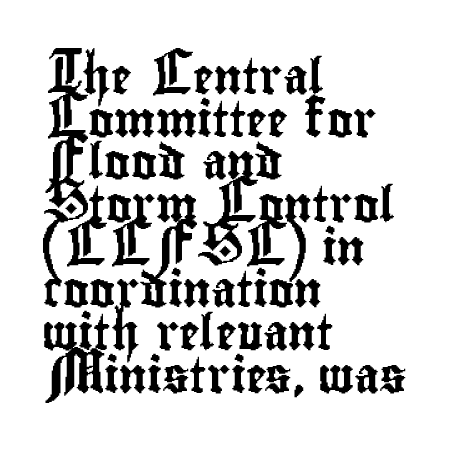
The image shows 35 px condensed sans-serif type, upright; set left-aligned, line spacing 1.22x, normal letter spacing, not underlined; low stroke contrast and a small x-height.
